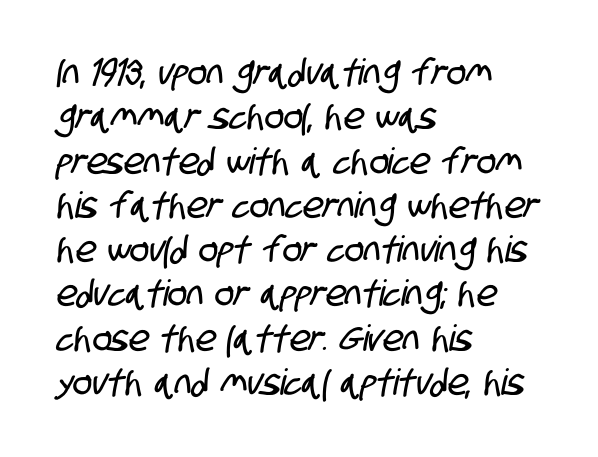
Q: Is the typeface a serif or a sans-serif typeface? A: Sans-serif.
Q: Is the text underlined? A: No.
Q: How is the paragraph aligned? A: Left-aligned.
Q: Is the spacing between letters normal or unusually wide? A: Normal.
Q: Width (condensed, normal, or wide)? A: Condensed.
Q: Stroke contrast? A: Low.
Q: x-height? A: Large.
Q: Monospaced? A: No.
